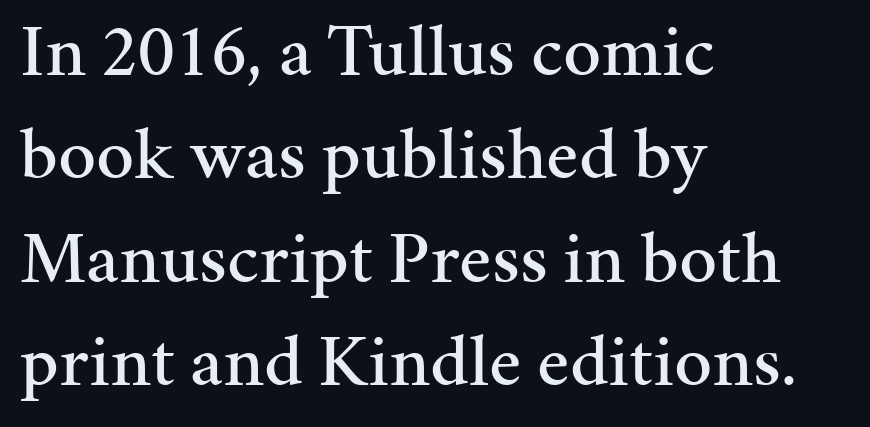
Each row of text sits above clean, open space. Leading: standard. The axis of the letterforms is exactly vertical. Observe the serifs anchoring each vertical stroke in this sample. Horizontally, the lines are justified to the leading edge only. Note the varied advance widths — an 'i' is clearly narrower than an 'm'.
